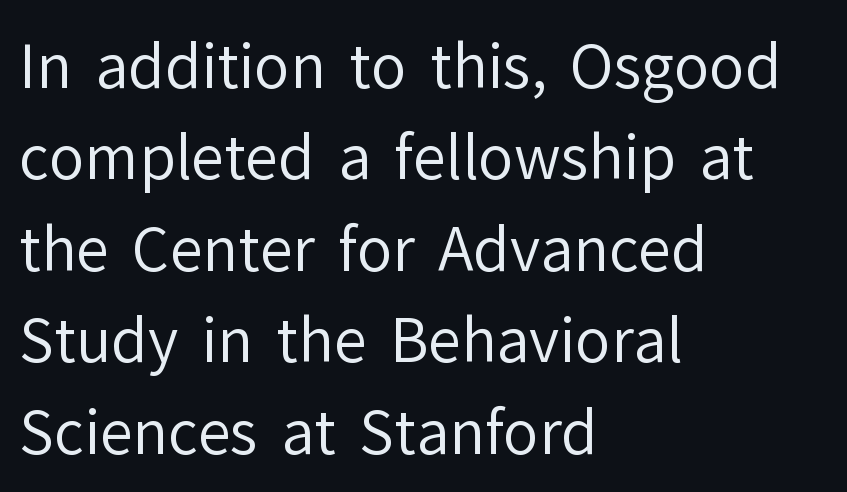
Q: Is the text bold? A: No.
Q: Is the text italic (slanted)? A: No, it is upright.
Q: Is the typeface a serif or a sans-serif typeface? A: Sans-serif.
Q: Is the text underlined? A: No.
Q: How is the paragraph aligned? A: Left-aligned.
Q: Is the spacing between letters normal or unusually wide? A: Normal.
Q: Is the spacing between lines tight, normal or loose? A: Normal.
Q: Width (condensed, normal, or wide)? A: Normal.
Q: Stroke contrast? A: Low.
Q: x-height? A: Medium.
Q: Monospaced? A: No.
